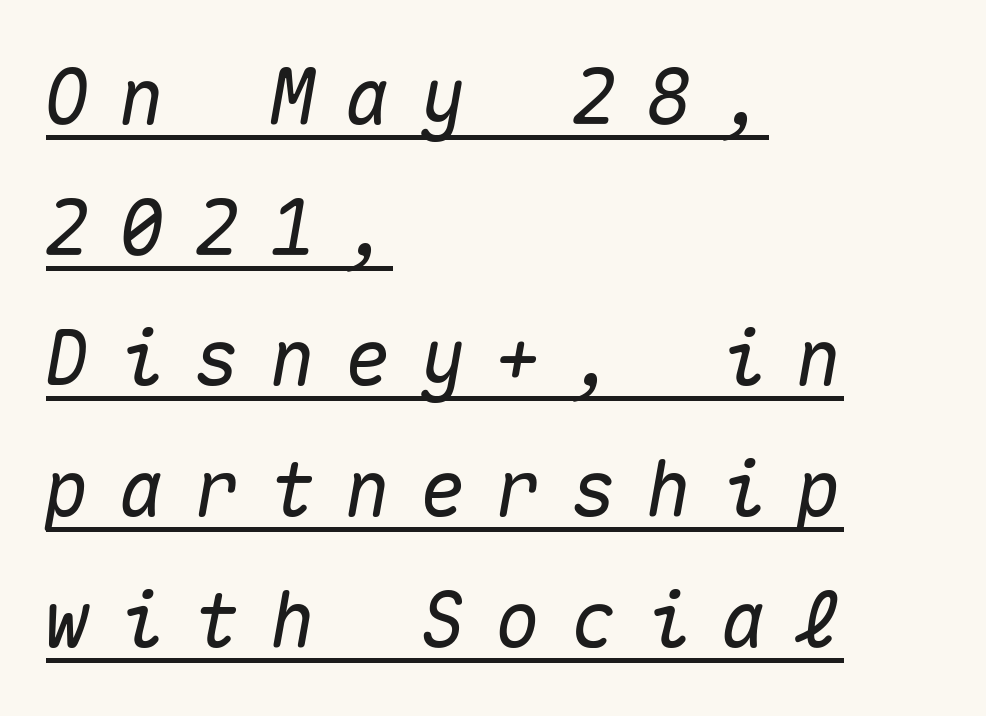
Q: Is the text italic (slanted)? A: Yes, it leans right by about 10 degrees.
Q: Is the text underlined? A: Yes.
Q: How is the paragraph aligned? A: Left-aligned.
Q: Is the spacing between letters normal or unusually wide? A: Unusually wide.
Q: Width (condensed, normal, or wide)? A: Normal.
Q: Stroke contrast? A: Medium.
Q: x-height? A: Medium.
Q: Monospaced? A: Yes.
